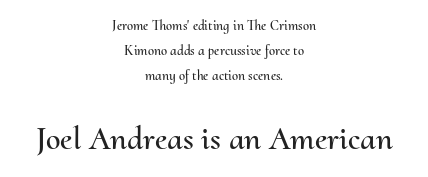
{"italic": "no", "width": "normal", "stroke_contrast": "medium", "x_height": "small", "monospaced": "no", "underline": "no", "align": "center", "line_spacing_ratio": 1.78, "letter_spacing": "normal", "letter_spacing_em": 0.0, "larger_block": "second", "size_ratio": 2.36, "glyph_px": 33}
